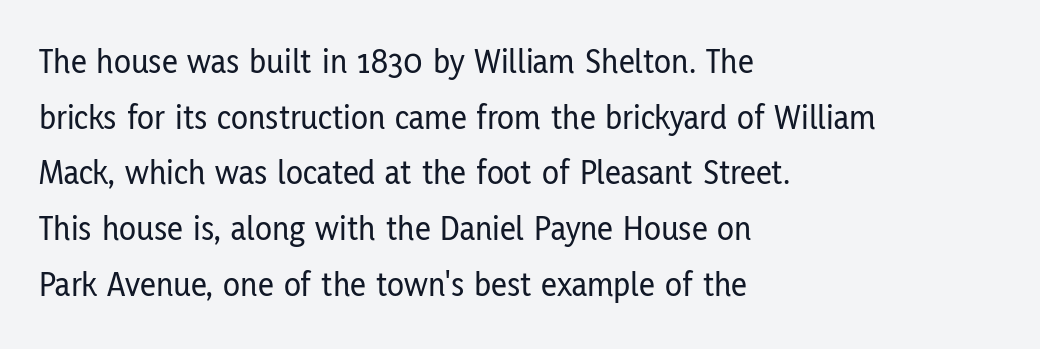
The image shows 35 px condensed sans-serif type, upright; set left-aligned, normal line spacing (1.59x), normal letter spacing, not underlined; low stroke contrast and a medium x-height.
